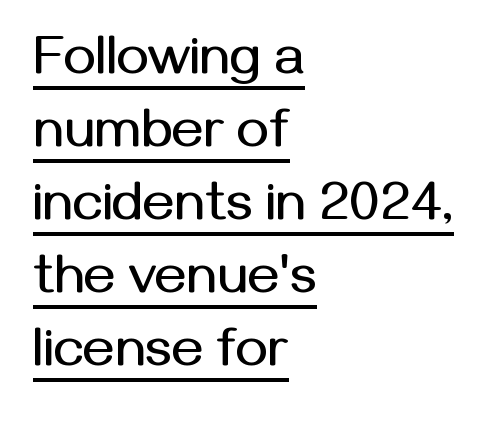
Q: Is the text italic (slanted)? A: No, it is upright.
Q: Is the typeface a serif or a sans-serif typeface? A: Sans-serif.
Q: Is the text underlined? A: Yes.
Q: How is the paragraph aligned? A: Left-aligned.
Q: Is the spacing between letters normal or unusually wide? A: Normal.
Q: Is the spacing between lines tight, normal or loose? A: Normal.
Q: Width (condensed, normal, or wide)? A: Normal.
Q: Stroke contrast? A: Medium.
Q: x-height? A: Medium.
Q: Monospaced? A: No.
